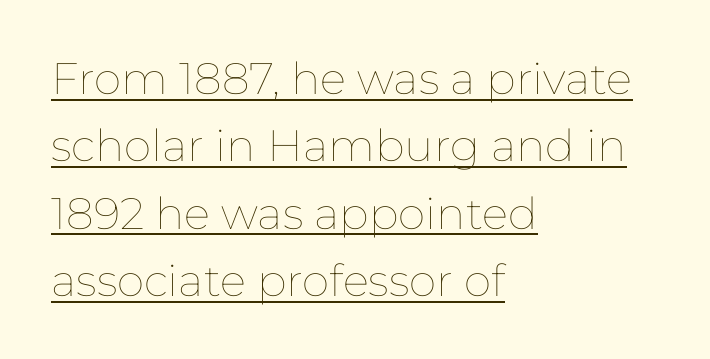
The image shows 44 px thin type, upright; set left-aligned, normal line spacing (1.53x), normal letter spacing, underlined; low stroke contrast and a medium x-height.
